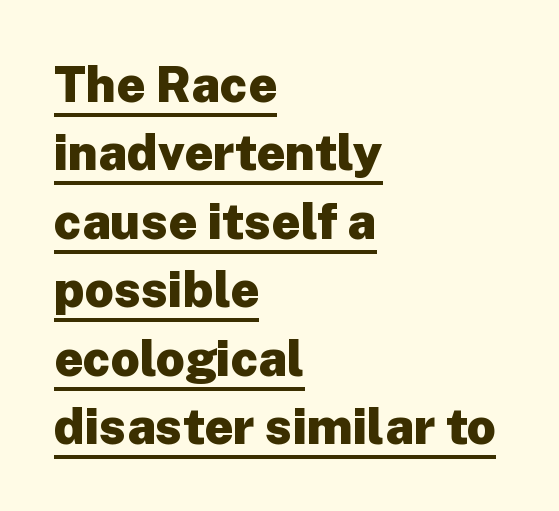
Here the designer chose a conventional face with non-uniform glyph widths. Check where the strokes stop: nothing finishes them off — pure sans. The rows are spaced the way most documents space them. The words here are underlined. On the weight axis this lands at bold, roughly 700.
